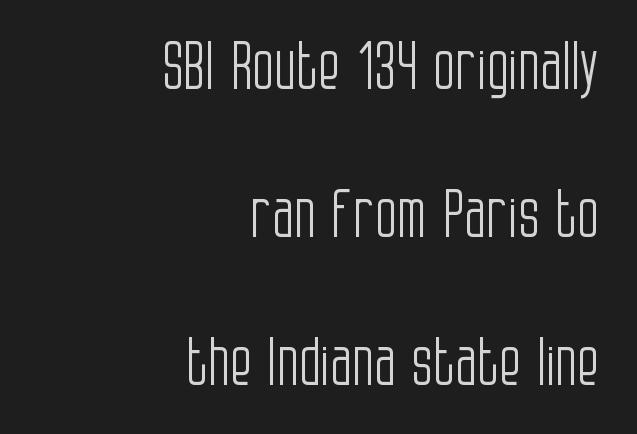
The image shows 64 px light, condensed sans-serif type, upright; set right-aligned, loose line spacing (2.31x), normal letter spacing, not underlined; low stroke contrast and a large x-height.
